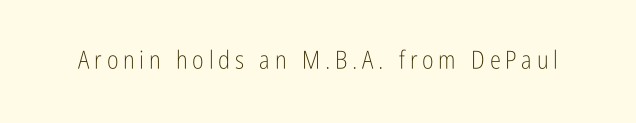
{"italic": "no", "bold": "no", "underline": "no", "glyph_px": 25}
